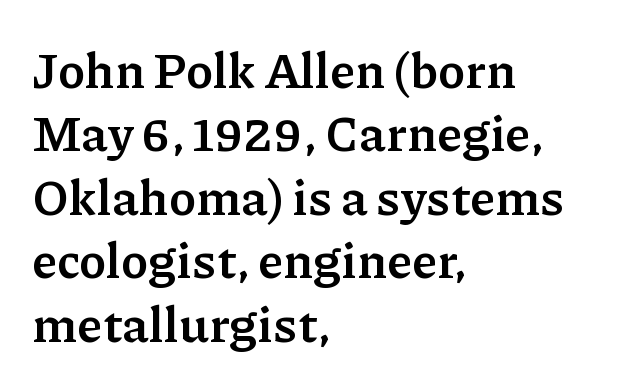
Here the designer chose a conventional face with non-uniform glyph widths. I'd describe the lettering as bold — thick and assertive. Between one letter and the next there's only the usual sliver of space. Letterform terminals end in serifs throughout the passage.
